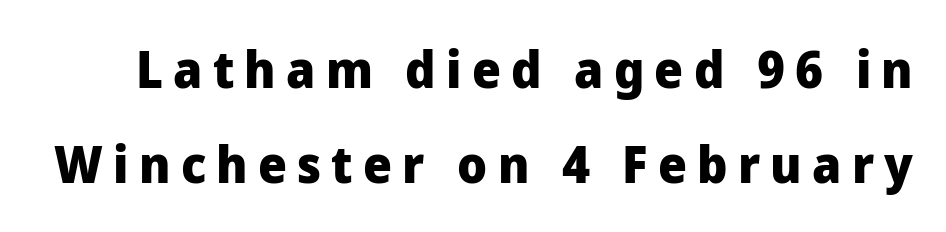
{"serif": "no", "italic": "no", "bold": "yes", "weight": "heavy", "width": "normal", "stroke_contrast": "low", "x_height": "medium", "monospaced": "no", "underline": "no", "line_spacing_ratio": 1.87, "letter_spacing": "wide", "letter_spacing_em": 0.2, "glyph_px": 51}
